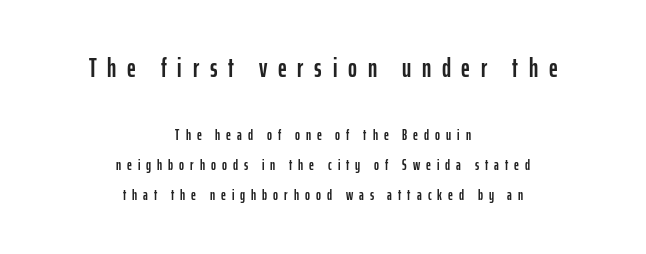
Q: Is the text italic (slanted)? A: No, it is upright.
Q: Is the text underlined? A: No.
Q: How is the paragraph aligned? A: Centered.
Q: Is the spacing between letters normal or unusually wide? A: Unusually wide.
Q: Is the spacing between lines tight, normal or loose? A: Loose.
Q: Which block of text is set in a larger size, the first (top) or the second (bottom)? A: The first (top) one.
